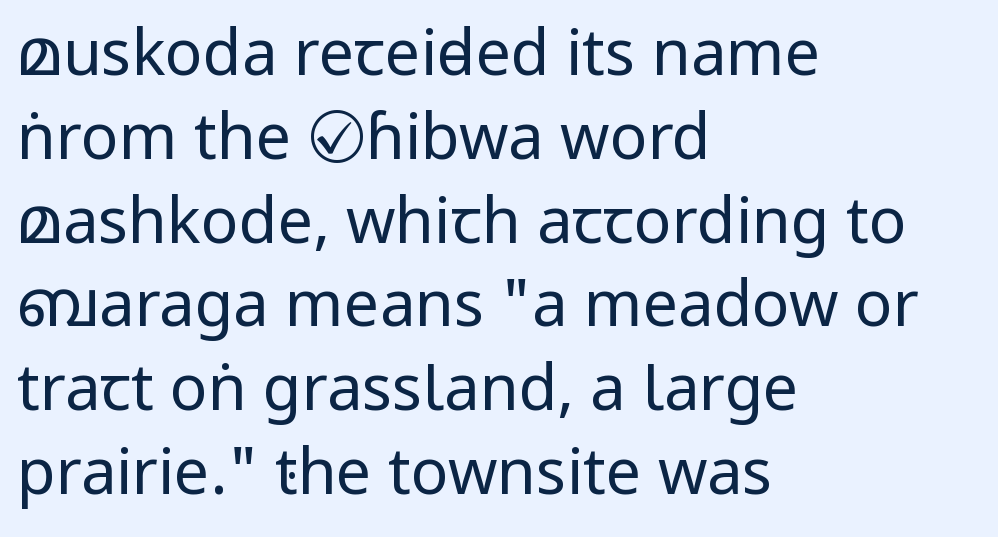
The image shows 63 px regular-weight, condensed sans-serif type, upright; set left-aligned, normal line spacing (1.33x), normal letter spacing, not underlined; low stroke contrast and a large x-height.
